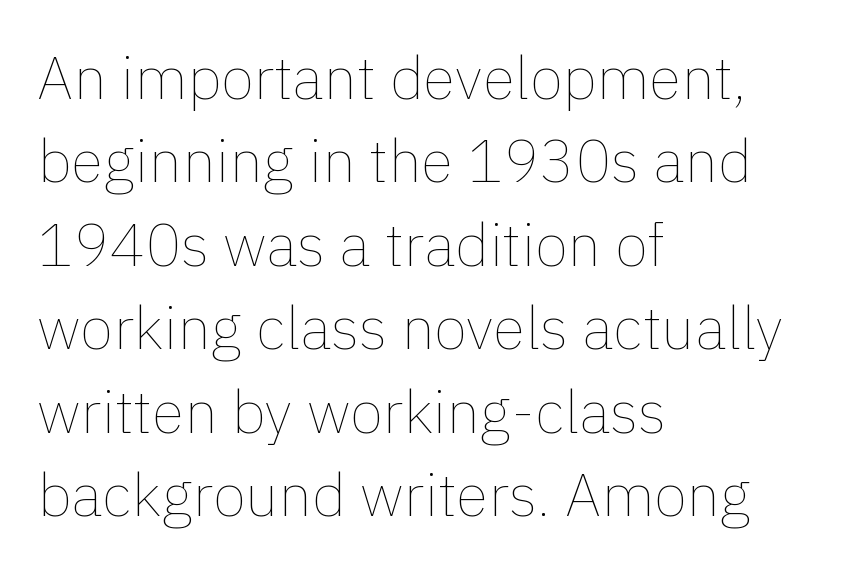
Between one letter and the next there's only the usual sliver of space. The characters are drawn with everyday or finer stroke widths. This is roman type, the default non-slanted kind. Each letter keeps its own natural width here, so spacing adapts to shape. Whoever set this chose a conventional vertical rhythm.
